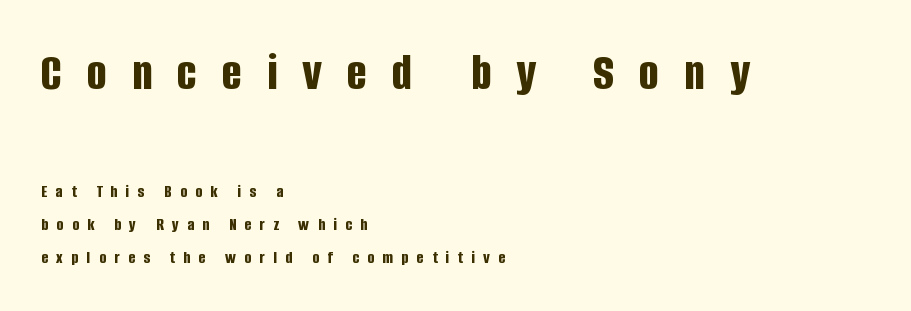
Q: Is the text bold? A: Yes.
Q: Is the text italic (slanted)? A: No, it is upright.
Q: Is the typeface a serif or a sans-serif typeface? A: Sans-serif.
Q: Is the text underlined? A: No.
Q: How is the paragraph aligned? A: Left-aligned.
Q: Is the spacing between letters normal or unusually wide? A: Unusually wide.
Q: Which block of text is set in a larger size, the first (top) or the second (bottom)? A: The first (top) one.
Q: Width (condensed, normal, or wide)? A: Condensed.
Q: Stroke contrast? A: Low.
Q: x-height? A: Large.
Q: Monospaced? A: No.
